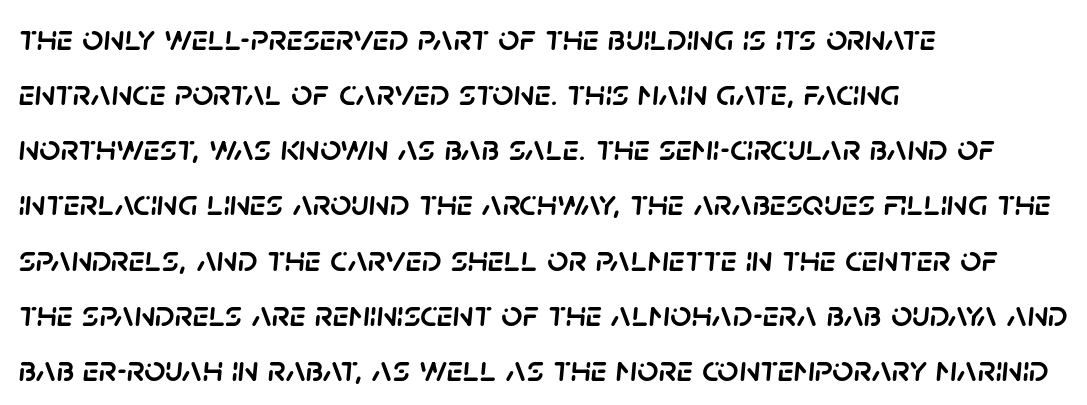
{"italic": "yes", "lean": "right", "slant_degrees": 5, "width": "normal", "stroke_contrast": "low", "x_height": "large", "monospaced": "no", "underline": "no", "align": "left", "line_spacing": "normal", "line_spacing_ratio": 1.49, "letter_spacing": "normal", "letter_spacing_em": 0.0, "glyph_px": 37}
